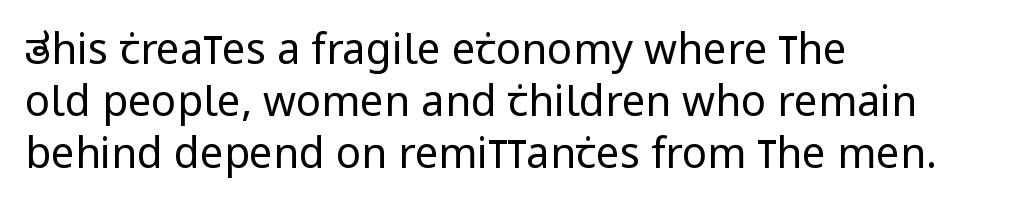
The image shows 42 px regular-weight, condensed sans-serif type, upright; set left-aligned, line spacing 1.24x, normal letter spacing, not underlined; low stroke contrast and a large x-height.
